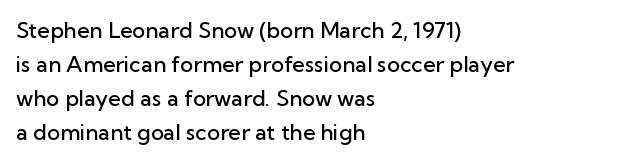
{"italic": "no", "bold": "semi", "underline": "no", "align": "left", "line_spacing": "normal", "line_spacing_ratio": 1.54, "letter_spacing": "normal", "letter_spacing_em": 0.0, "glyph_px": 22}
